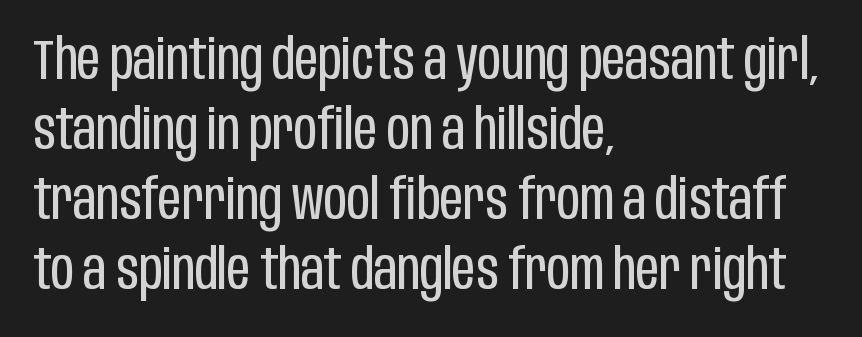
{"serif": "no", "italic": "no", "bold": "no", "weight": "regular", "width": "condensed", "stroke_contrast": "low", "x_height": "large", "monospaced": "no", "underline": "no", "align": "left", "line_spacing_ratio": 1.23, "letter_spacing": "normal", "letter_spacing_em": 0.0, "glyph_px": 57}
